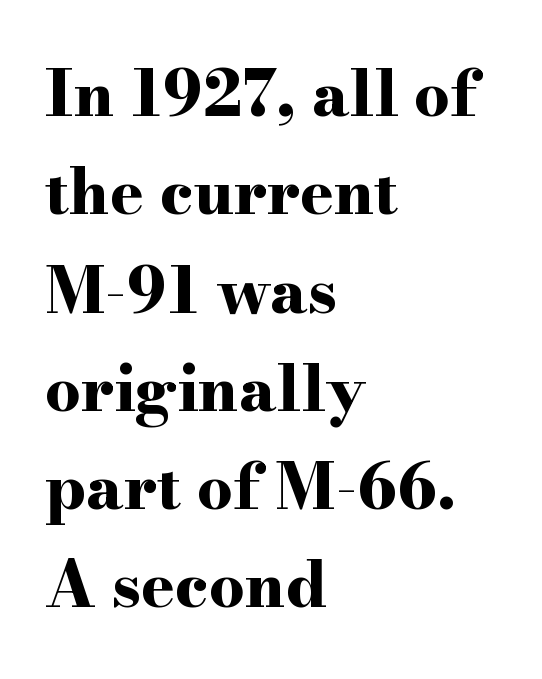
Q: Is the text bold? A: Yes.
Q: Is the text italic (slanted)? A: No, it is upright.
Q: Is the typeface a serif or a sans-serif typeface? A: Serif.
Q: Is the text underlined? A: No.
Q: How is the paragraph aligned? A: Left-aligned.
Q: Is the spacing between letters normal or unusually wide? A: Normal.
Q: Is the spacing between lines tight, normal or loose? A: Normal.
Q: Width (condensed, normal, or wide)? A: Wide.
Q: Stroke contrast? A: High.
Q: x-height? A: Small.
Q: Monospaced? A: No.
